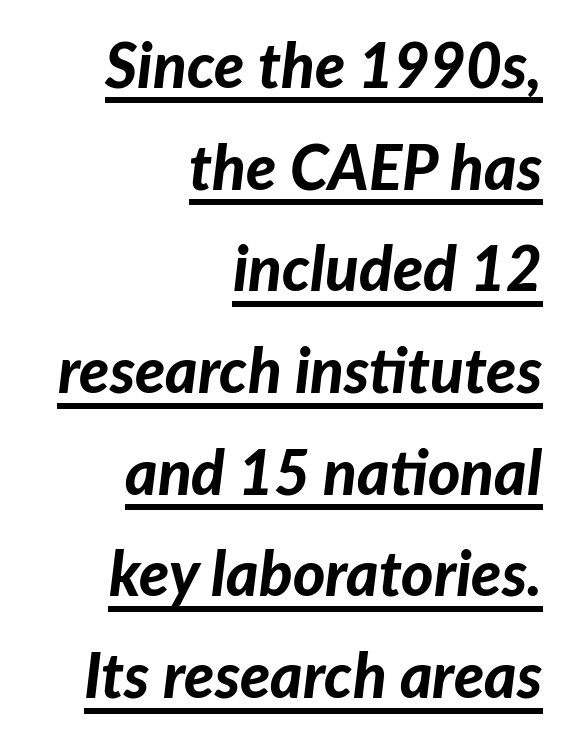
The rendering uses the underline text-decoration. Each letter keeps its own natural width here, so spacing adapts to shape. Evenly set lines give the paragraph a standard silhouette. The face used here has the dense, thick strokes of a bold. When letters slant like this, we call the style italic.
